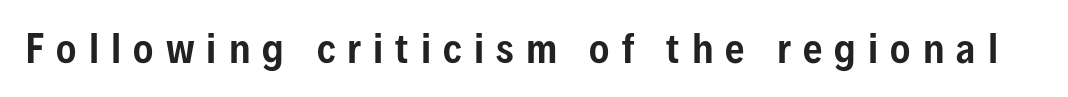
Loose tracking; the words dissolve into strings of separated letters. Do the characters align in a grid? No, the font is proportional. Type without underlining. The designer went with a sans here, leaving each stem footless. Posture: upright roman.
